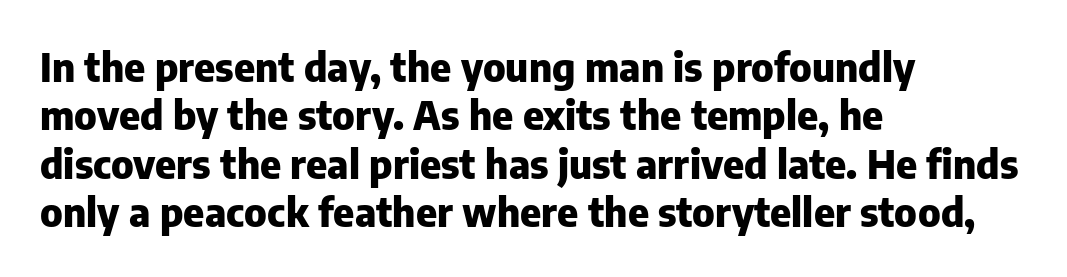
Each glyph is drawn with heavy, bold strokes. This is the regular roman posture of the typeface. Do the characters align in a grid? No, the font is proportional. The glyphs are unaccompanied by any horizontal stroke below them. Type style note: lacks serifs. Every row of glyphs begins at an identical x-position on the left.
